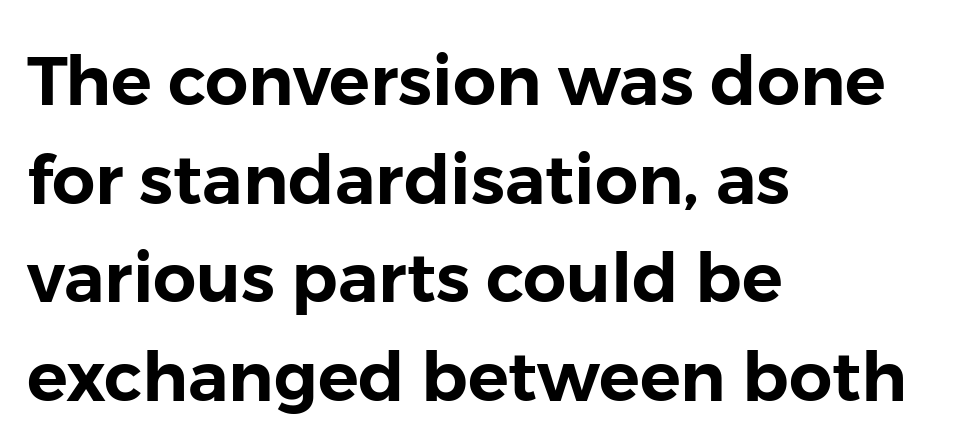
The image shows 68 px sans-serif type, upright; set left-aligned, normal line spacing (1.45x), normal letter spacing, not underlined; low stroke contrast and a medium x-height.
